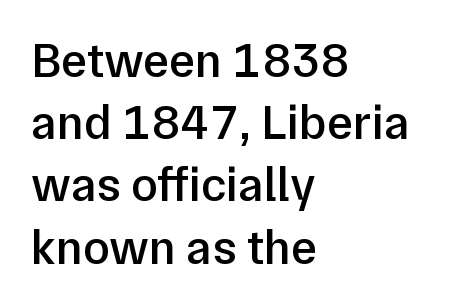
Q: Is the text bold? A: Semi-bold.
Q: Is the text italic (slanted)? A: No, it is upright.
Q: Is the typeface a serif or a sans-serif typeface? A: Sans-serif.
Q: Is the text underlined? A: No.
Q: How is the paragraph aligned? A: Left-aligned.
Q: Is the spacing between letters normal or unusually wide? A: Normal.
Q: Is the spacing between lines tight, normal or loose? A: Normal.
Q: Width (condensed, normal, or wide)? A: Normal.
Q: Stroke contrast? A: Low.
Q: x-height? A: Medium.
Q: Monospaced? A: No.
